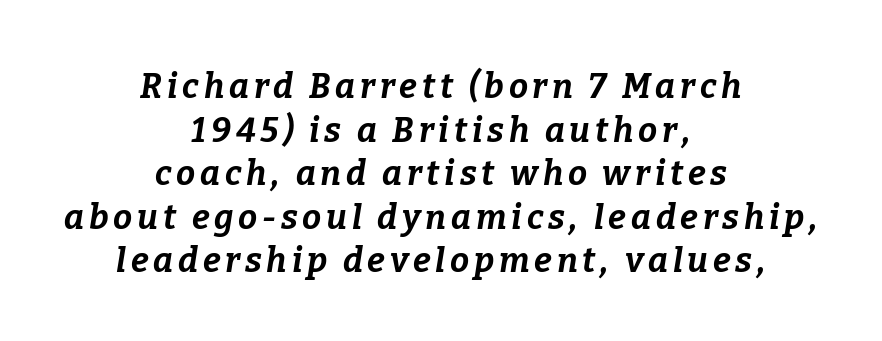
The image shows 34 px bold type, italic (leaning right); set centered, normal line spacing (1.28x), not underlined; low stroke contrast and a medium x-height.
